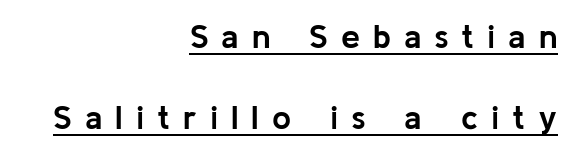
The image shows 34 px semibold sans-serif type, upright; set right-aligned, loose line spacing (2.37x), unusually wide letter spacing (+0.38 em), underlined; low stroke contrast and a medium x-height.
